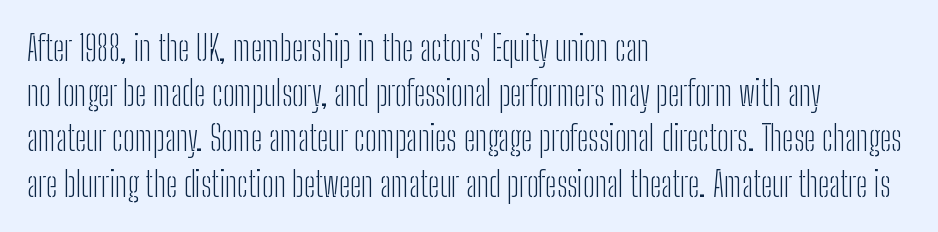
{"serif": "no", "italic": "no", "bold": "no", "weight": "light", "width": "condensed", "stroke_contrast": "low", "x_height": "medium", "monospaced": "no", "underline": "no", "align": "left", "line_spacing": "normal", "line_spacing_ratio": 1.33, "letter_spacing": "normal", "letter_spacing_em": 0.0, "glyph_px": 34}
